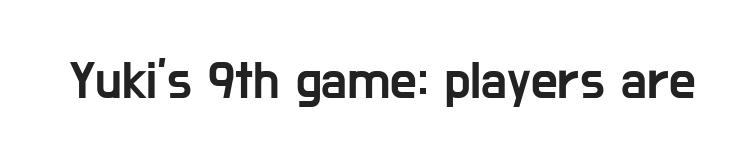
This rendering leaves character spacing at its baseline value. Designer's note — italics off, roman on. Regarding serifs, this sample does without them. Looks like regular typesetting: each glyph gets only the width it needs. Just letters on the line, the space beneath them empty.
